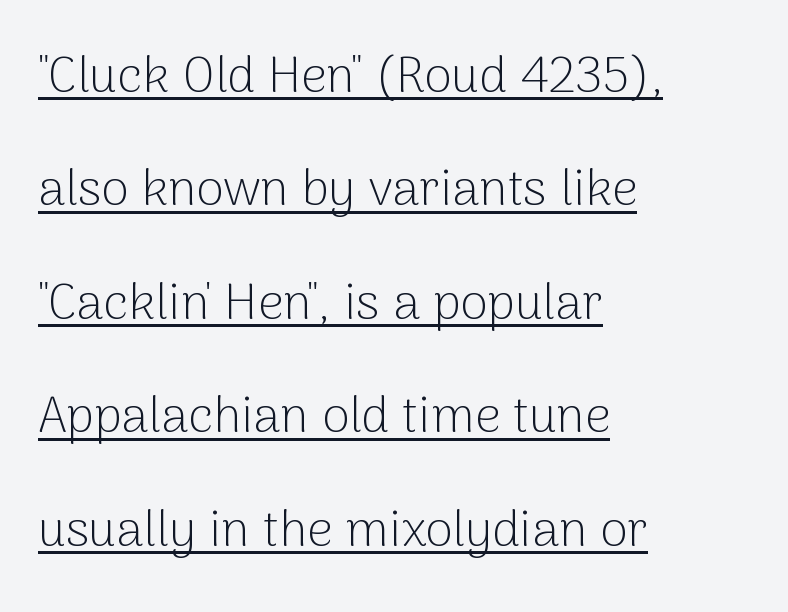
Q: Is the text bold? A: No.
Q: Is the text italic (slanted)? A: No, it is upright.
Q: Is the typeface a serif or a sans-serif typeface? A: Sans-serif.
Q: Is the text underlined? A: Yes.
Q: How is the paragraph aligned? A: Left-aligned.
Q: Is the spacing between letters normal or unusually wide? A: Normal.
Q: Is the spacing between lines tight, normal or loose? A: Loose.
Q: Width (condensed, normal, or wide)? A: Normal.
Q: Stroke contrast? A: Low.
Q: x-height? A: Medium.
Q: Monospaced? A: No.
